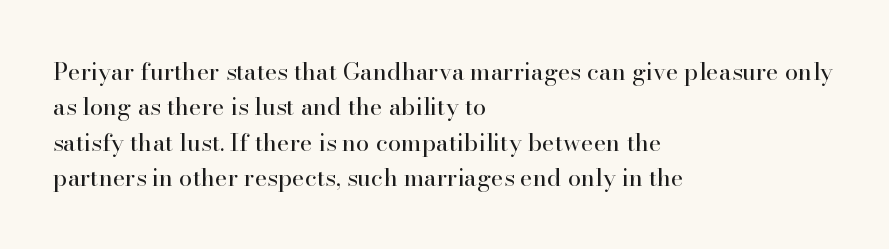
The image shows 24 px text type, upright; set left-aligned, normal line spacing (1.47x), normal letter spacing, not underlined.
